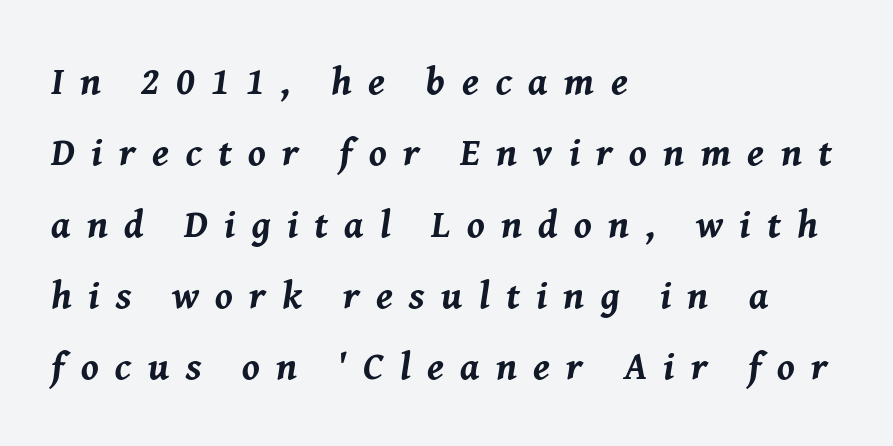
{"italic": "yes", "lean": "right", "slant_degrees": 8, "bold": "yes", "weight": "bold", "width": "normal", "stroke_contrast": "medium", "x_height": "medium", "monospaced": "no", "underline": "no", "align": "left", "line_spacing_ratio": 1.83, "letter_spacing": "wide", "letter_spacing_em": 0.42, "glyph_px": 39}
